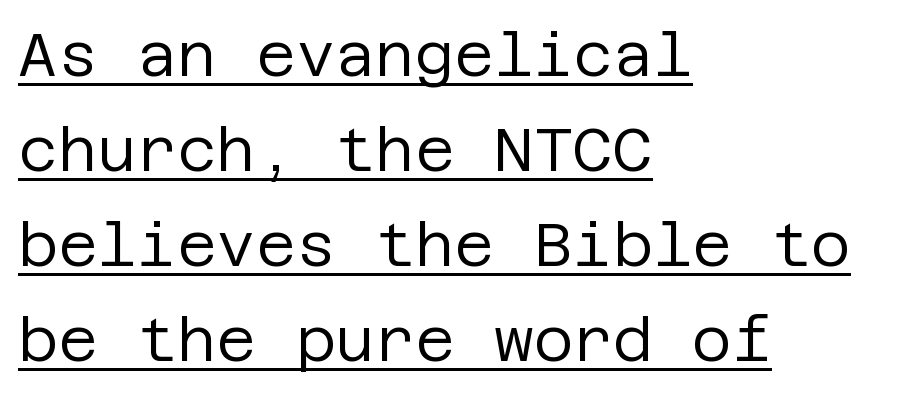
Q: Is the text bold? A: No.
Q: Is the text italic (slanted)? A: No, it is upright.
Q: Is the typeface a serif or a sans-serif typeface? A: Sans-serif.
Q: Is the text underlined? A: Yes.
Q: How is the paragraph aligned? A: Left-aligned.
Q: Is the spacing between letters normal or unusually wide? A: Normal.
Q: Is the spacing between lines tight, normal or loose? A: Normal.
Q: Width (condensed, normal, or wide)? A: Normal.
Q: Stroke contrast? A: Low.
Q: x-height? A: Large.
